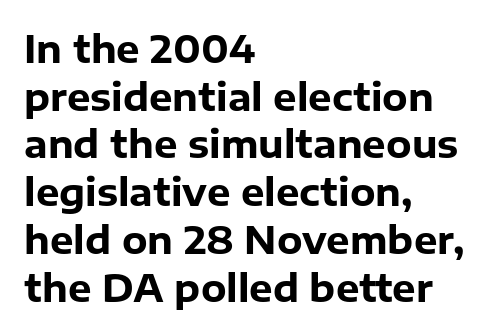
The passage shown is typed in a proportional face where columns would drift. Default kerning and tracking; the words read as compact shapes. Is the type bold? Yes — the strokes are clearly thick and heavy. A roman cut, with each character standing at attention.
